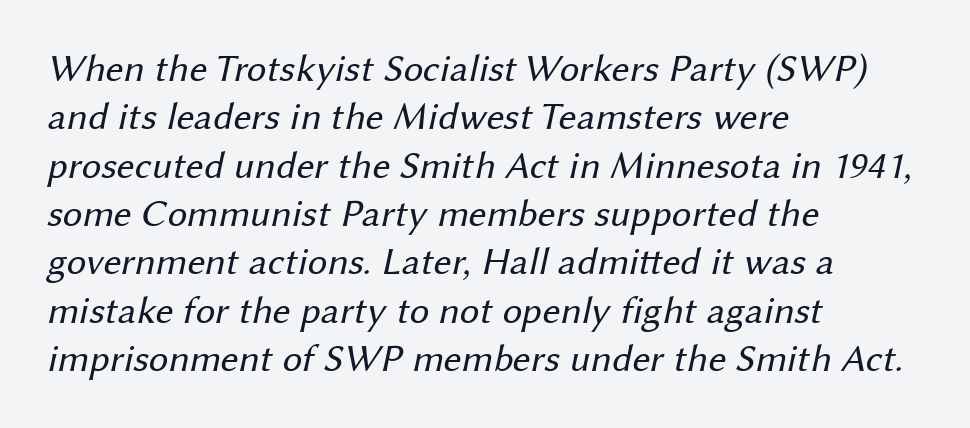
The image shows 39 px regular-weight sans-serif type; set left-aligned, line spacing 1.24x, normal letter spacing, not underlined; medium stroke contrast and a medium x-height.
